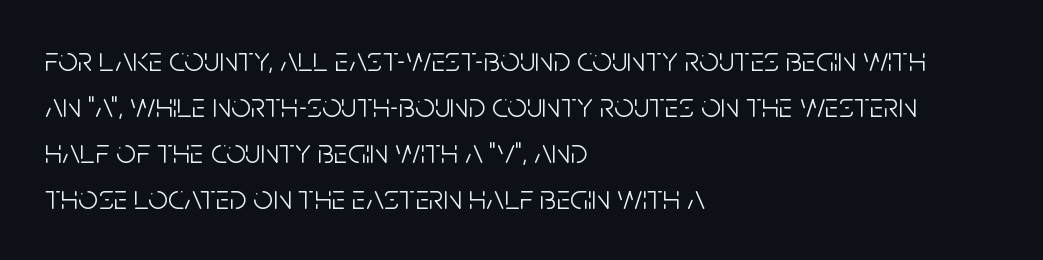
Q: Is the text bold? A: No.
Q: Is the text italic (slanted)? A: No, it is upright.
Q: Is the typeface a serif or a sans-serif typeface? A: Sans-serif.
Q: Is the text underlined? A: No.
Q: How is the paragraph aligned? A: Left-aligned.
Q: Is the spacing between letters normal or unusually wide? A: Normal.
Q: Is the spacing between lines tight, normal or loose? A: Normal.
Q: Width (condensed, normal, or wide)? A: Condensed.
Q: Stroke contrast? A: Low.
Q: x-height? A: Large.
Q: Monospaced? A: No.
